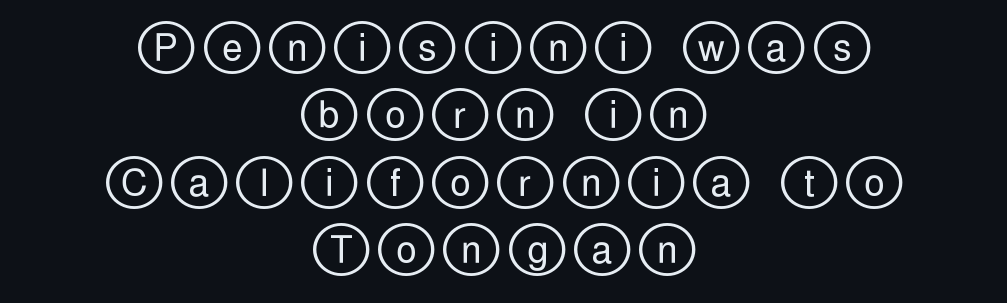
Rendered with straight, roman letterforms. The face used here is rendered with a markedly widened letterfit. The space beneath each line is pristine and unruled. Short and long lines alike share a common midpoint.
